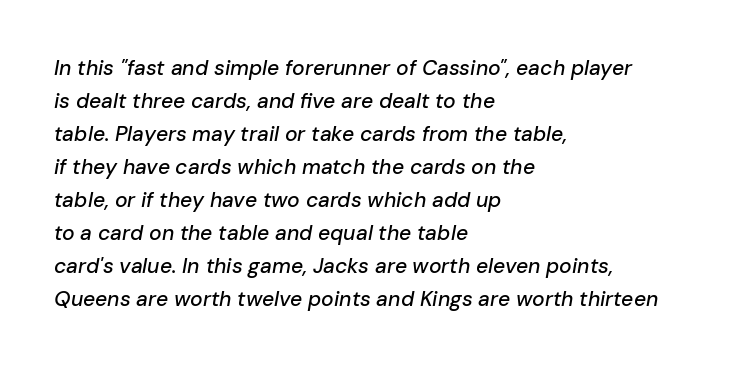
The paragraph shown leans on its left margin. The letters are slanted; this is an italic face. The line texture is even and compact thanks to regular tracking. Rule under the text: the space is simply empty. Vertical spacing — default.
